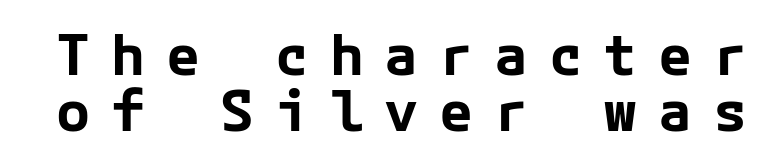
The image shows 57 px bold sans-serif type, upright; set tight line spacing (0.98x), unusually wide letter spacing (+0.36 em), not underlined; low stroke contrast and a medium x-height.
